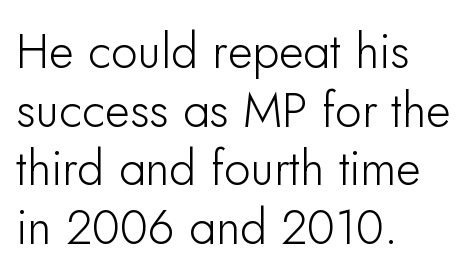
The image shows 48 px sans-serif type, upright; set left-aligned, line spacing 1.22x, normal letter spacing, not underlined; low stroke contrast and a small x-height.
